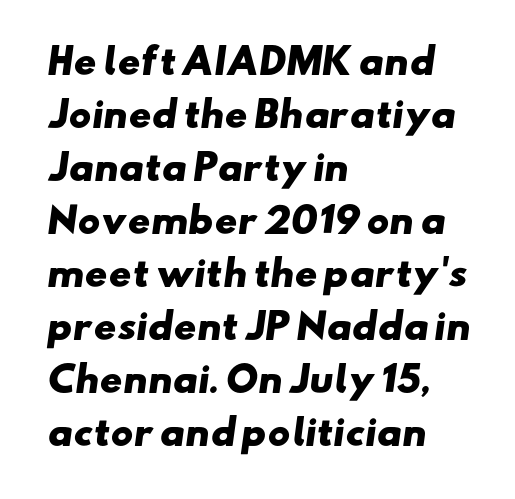
Q: Is the text bold? A: Yes.
Q: Is the typeface a serif or a sans-serif typeface? A: Sans-serif.
Q: Is the text underlined? A: No.
Q: How is the paragraph aligned? A: Left-aligned.
Q: Is the spacing between letters normal or unusually wide? A: Normal.
Q: Is the spacing between lines tight, normal or loose? A: Normal.
Q: Width (condensed, normal, or wide)? A: Wide.
Q: Stroke contrast? A: Low.
Q: x-height? A: Small.
Q: Monospaced? A: No.
